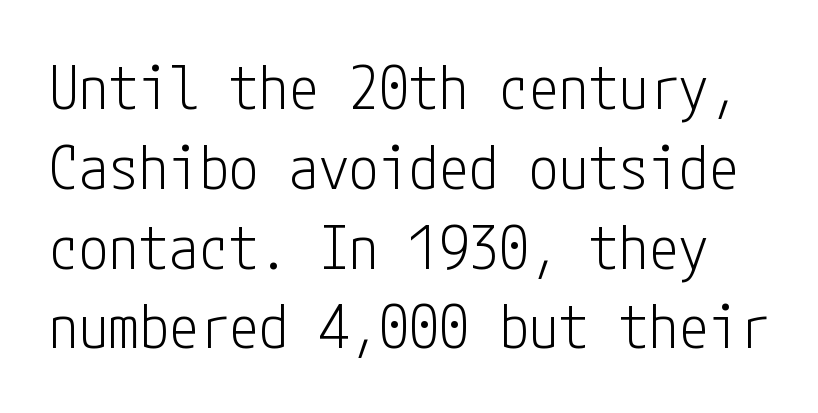
Quick note: not italic, upright. Weight: in the light-to-regular range. The space beneath each line is pristine and unruled. What's the leading like? Ordinary, nothing unusual.
